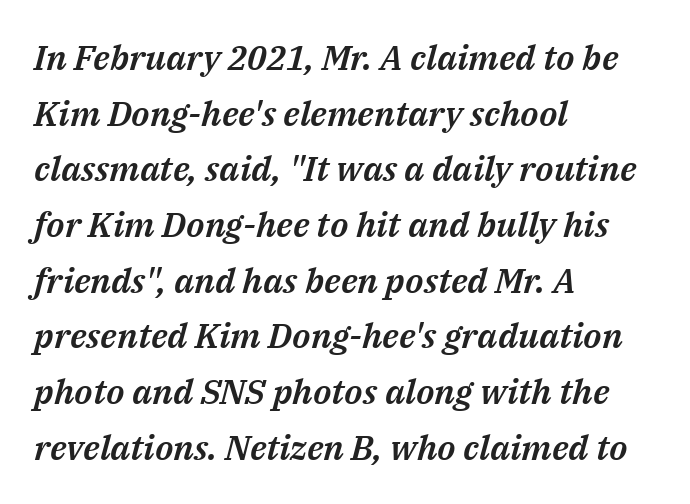
Honestly, there is no underline to notice here at all. One-word summary of the alignment: left. Summary of vertical rhythm: regular, with standard interline spacing. The gaps between neighbouring characters are ordinary and unremarkable.
